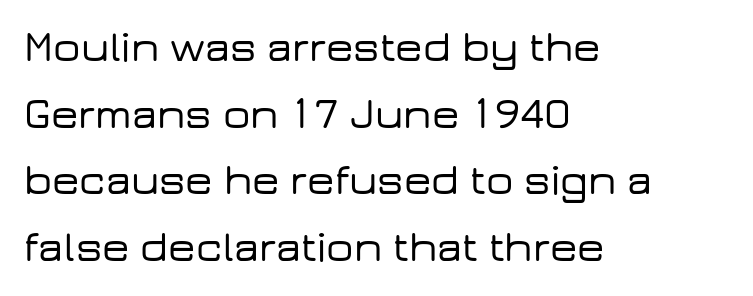
{"serif": "no", "italic": "no", "width": "wide", "stroke_contrast": "low", "x_height": "medium", "monospaced": "no", "underline": "no", "align": "left", "line_spacing": "normal", "line_spacing_ratio": 1.55, "letter_spacing": "normal", "letter_spacing_em": 0.0, "glyph_px": 43}
